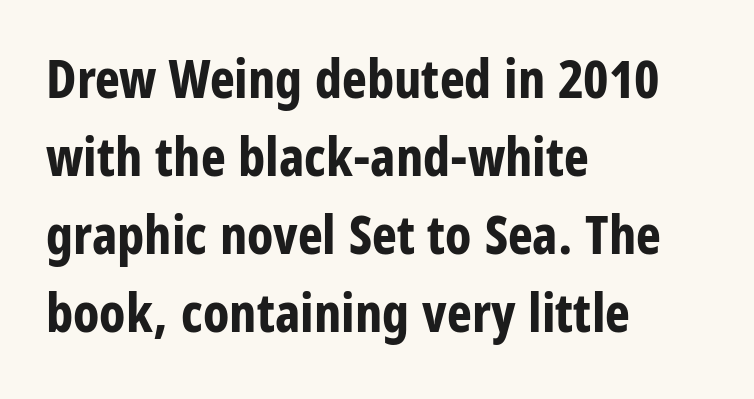
{"serif": "no", "italic": "no", "bold": "yes", "weight": "bold", "width": "condensed", "stroke_contrast": "low", "x_height": "large", "monospaced": "no", "underline": "no", "align": "left", "line_spacing": "normal", "line_spacing_ratio": 1.47, "letter_spacing": "normal", "letter_spacing_em": 0.0, "glyph_px": 53}
